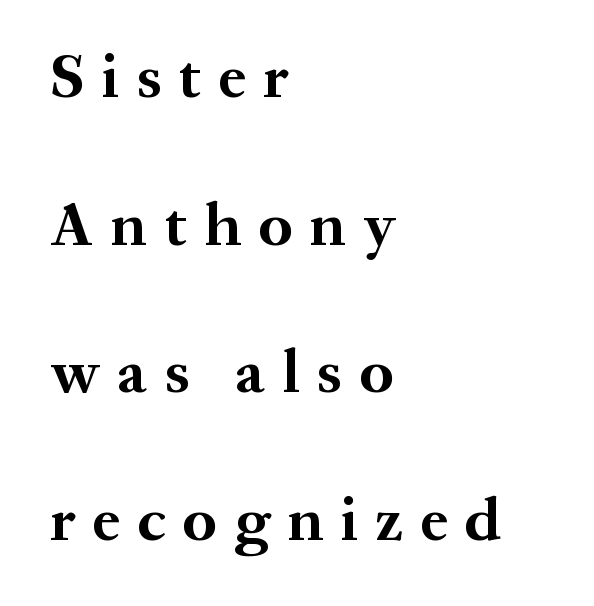
This rendering employs a face with finishing strokes, i.e., a serif. The setting favours the left margin, as ordinary paragraphs usually do. Inter-character spacing is expanded well beyond the font's built-in metrics. Posture: straight, roman, zero tilt. Unmarked baselines from the first word to the last.
